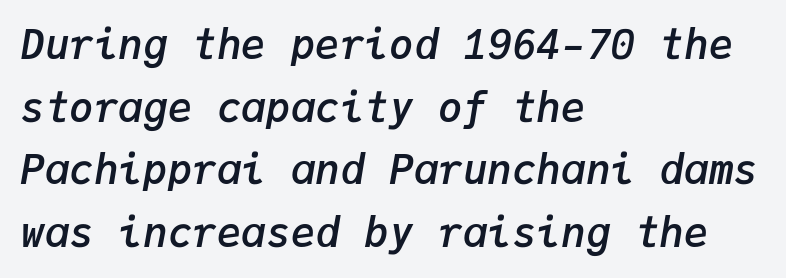
Look at the stroke-to-counter ratio: somewhat heavy, a semibold. Honestly, there is no underline to notice here at all. You could call the tracking neutral — neither tight nor loose. One-word summary of the alignment: left.
